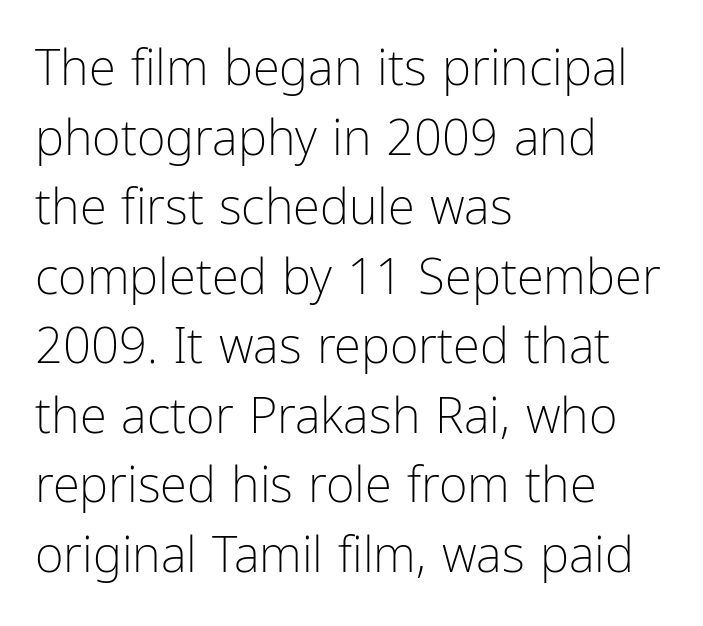
{"serif": "no", "italic": "no", "bold": "no", "weight": "light", "width": "condensed", "stroke_contrast": "low", "x_height": "medium", "monospaced": "no", "underline": "no", "align": "left", "line_spacing": "normal", "line_spacing_ratio": 1.42, "letter_spacing": "normal", "letter_spacing_em": 0.0, "glyph_px": 49}
